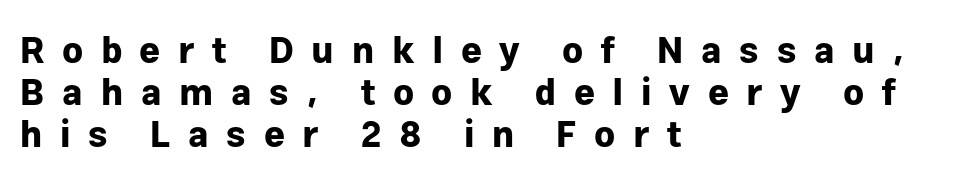
Clear beneath every line of the passage. Alignment: flush left. The line texture is sparse and dotted thanks to wide tracking. This sample uses an upright cut, with every glyph sitting square on the baseline.
